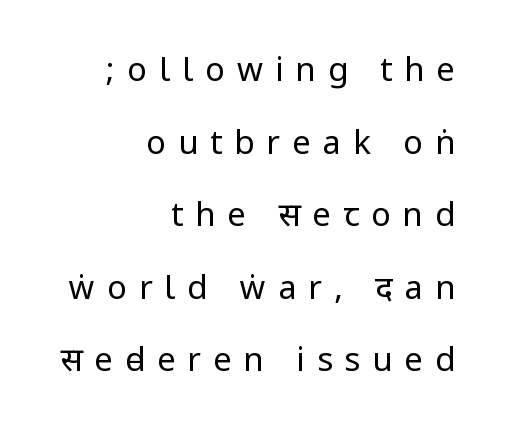
Rows of type keep a wide berth in the vertical direction. The typeface has the unassuming heft of standard copy or less. This is sans-serif lettering, the kind often seen on screens and signage. One-word summary of the alignment: right. Descenders are the only things crossing below the line.
